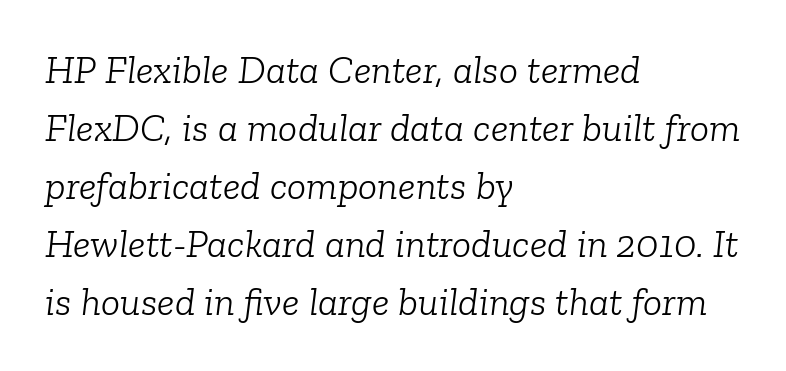
Q: Is the text bold? A: No.
Q: Is the text italic (slanted)? A: Yes, it leans right by about 6 degrees.
Q: Is the typeface a serif or a sans-serif typeface? A: Serif.
Q: Is the text underlined? A: No.
Q: How is the paragraph aligned? A: Left-aligned.
Q: Is the spacing between letters normal or unusually wide? A: Normal.
Q: Is the spacing between lines tight, normal or loose? A: Normal.
Q: Width (condensed, normal, or wide)? A: Normal.
Q: Stroke contrast? A: Low.
Q: x-height? A: Medium.
Q: Monospaced? A: No.
